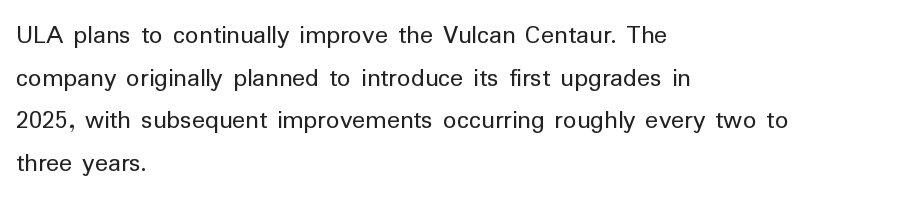
The ragged edge is on the right, which tells us the setting is flush left. Vertical strokes here are truly vertical. Heaviness? Minimal to ordinary, like unemphasized prose. Lines of text with bare space underneath.
